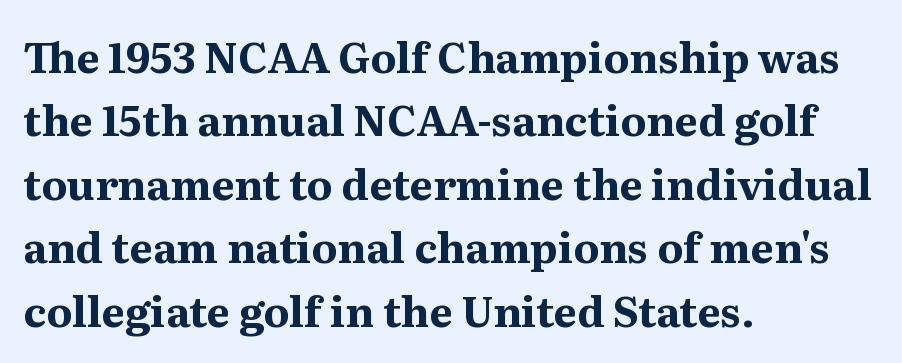
The image shows 42 px bold serif type, upright; set left-aligned, normal line spacing (1.51x), normal letter spacing, not underlined; medium stroke contrast and a medium x-height.
